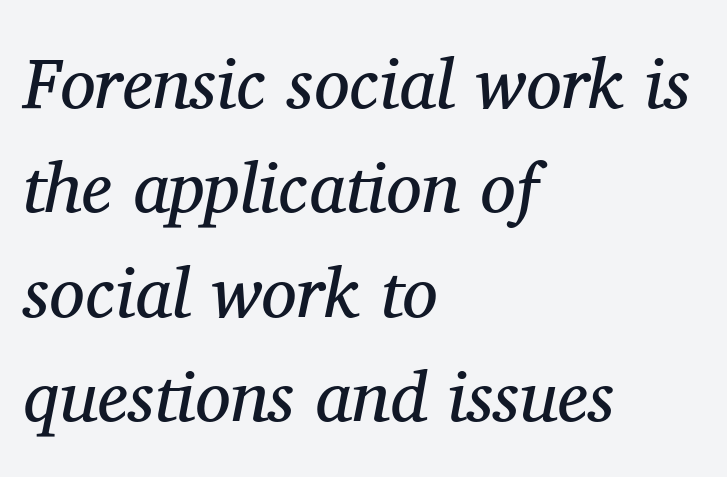
The image shows 71 px regular-weight serif type, italic (leaning right); set left-aligned, normal line spacing (1.47x), normal letter spacing, not underlined; medium stroke contrast and a medium x-height.
